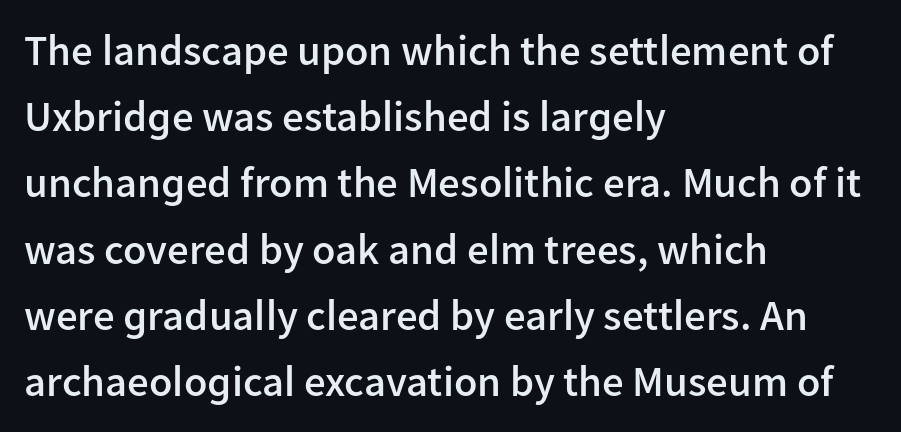
Q: Is the text bold? A: Semi-bold.
Q: Is the text italic (slanted)? A: No, it is upright.
Q: Is the typeface a serif or a sans-serif typeface? A: Sans-serif.
Q: Is the text underlined? A: No.
Q: How is the paragraph aligned? A: Left-aligned.
Q: Is the spacing between letters normal or unusually wide? A: Normal.
Q: Is the spacing between lines tight, normal or loose? A: Normal.
Q: Width (condensed, normal, or wide)? A: Normal.
Q: Stroke contrast? A: Low.
Q: x-height? A: Medium.
Q: Monospaced? A: No.
